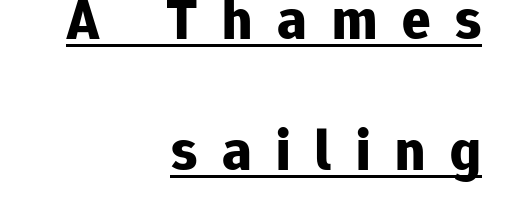
Display-style spreading of the glyphs; the letterfit is very open. These characters rest on top of a visible drawn line. Tall strokes in this sample are plumb rather than angled. Letterform terminals end flat and unadorned throughout the passage. The vertical gap from one line to the next is large. The rendering uses natural spacing where letterforms have individual widths.
